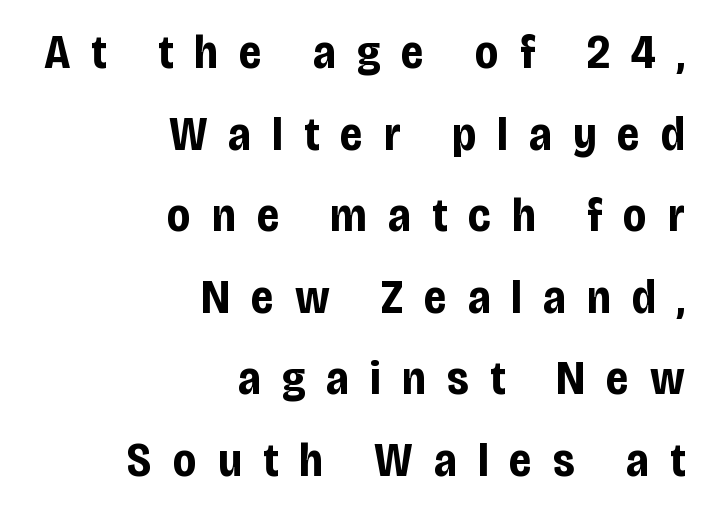
The image shows 48 px bold, condensed sans-serif type, upright; set right-aligned, normal line spacing (1.7x), unusually wide letter spacing (+0.44 em), not underlined; low stroke contrast and a large x-height.
